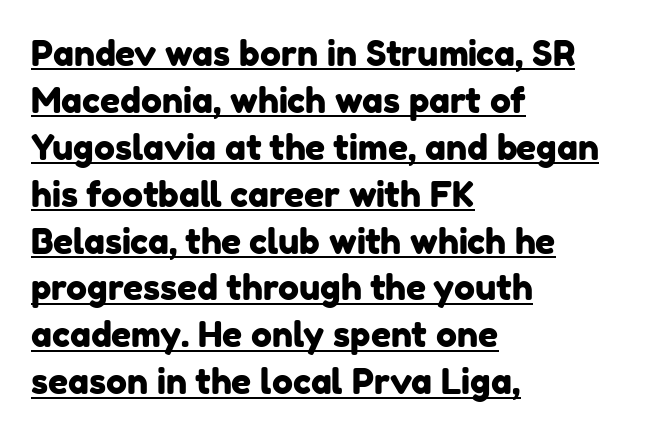
Serifs: no, the terminals of the letterforms are clean. The passage shown is typed in a proportional face where columns would drift. Observe the ordinary spacing: letters are neighbours, not strangers. The rendering anchors every line to the left-hand side. Caption: lettering with a line underneath. The rows are spaced the way most documents space them.
